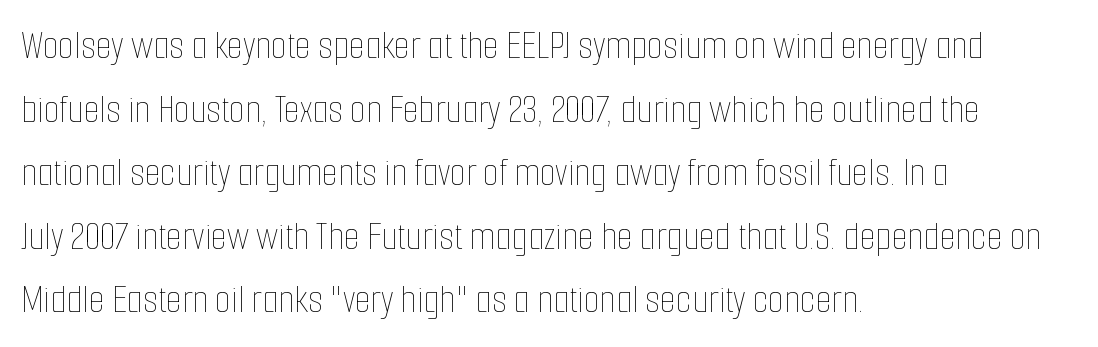
Q: Is the text bold? A: No.
Q: Is the text italic (slanted)? A: No, it is upright.
Q: Is the text underlined? A: No.
Q: How is the paragraph aligned? A: Left-aligned.
Q: Is the spacing between letters normal or unusually wide? A: Normal.
Q: Is the spacing between lines tight, normal or loose? A: Normal.
Q: Width (condensed, normal, or wide)? A: Condensed.
Q: Stroke contrast? A: Low.
Q: x-height? A: Medium.
Q: Monospaced? A: No.
